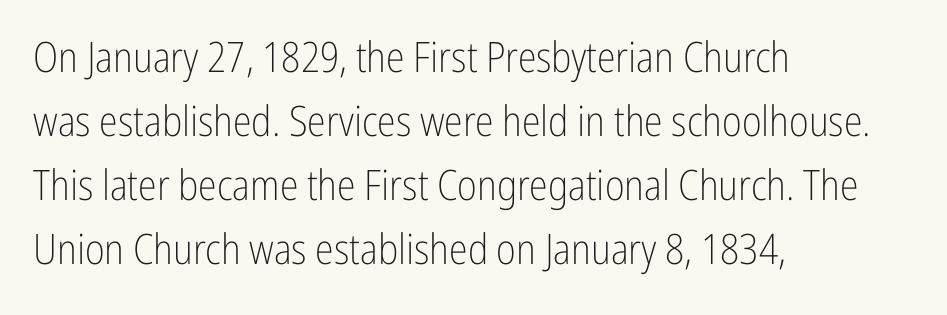
Q: Is the text bold? A: No.
Q: Is the text italic (slanted)? A: No, it is upright.
Q: Is the typeface a serif or a sans-serif typeface? A: Sans-serif.
Q: Is the text underlined? A: No.
Q: How is the paragraph aligned? A: Left-aligned.
Q: Is the spacing between letters normal or unusually wide? A: Normal.
Q: Is the spacing between lines tight, normal or loose? A: Normal.
Q: Width (condensed, normal, or wide)? A: Condensed.
Q: Stroke contrast? A: Low.
Q: x-height? A: Medium.
Q: Monospaced? A: No.
